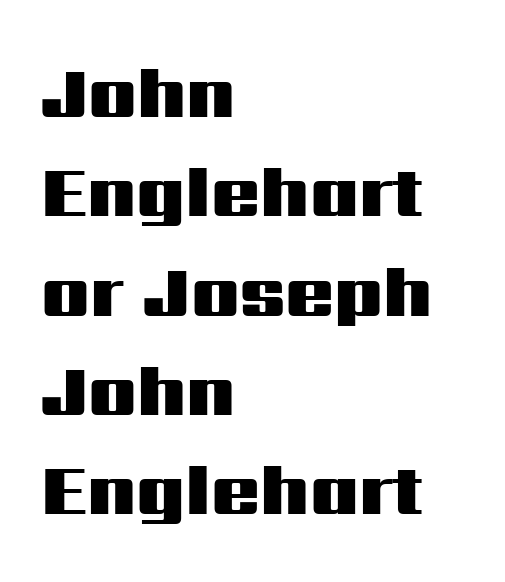
Q: Is the text bold? A: Yes.
Q: Is the text italic (slanted)? A: No, it is upright.
Q: Is the typeface a serif or a sans-serif typeface? A: Sans-serif.
Q: Is the text underlined? A: No.
Q: How is the paragraph aligned? A: Left-aligned.
Q: Is the spacing between letters normal or unusually wide? A: Normal.
Q: Is the spacing between lines tight, normal or loose? A: Normal.
Q: Width (condensed, normal, or wide)? A: Wide.
Q: Stroke contrast? A: Medium.
Q: x-height? A: Medium.
Q: Monospaced? A: No.
